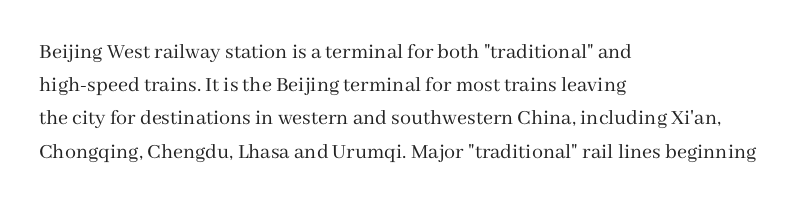
The image shows 22 px text type, upright; set left-aligned, normal line spacing (1.51x), normal letter spacing, not underlined.
